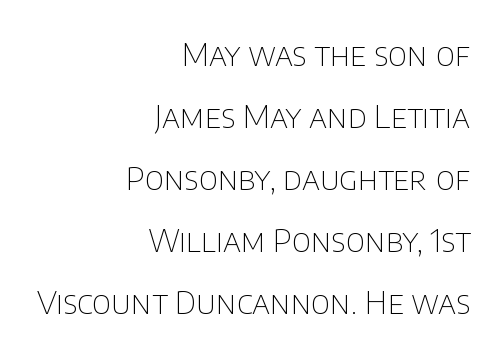
The image shows 32 px thin sans-serif type, upright; set right-aligned, loose line spacing (1.94x), normal letter spacing, not underlined; low stroke contrast and a large x-height.
